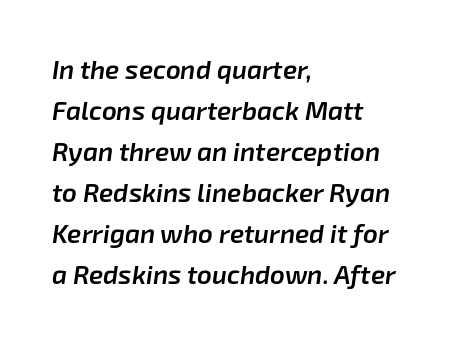
Q: Is the text bold? A: Semi-bold.
Q: Is the text italic (slanted)? A: Yes, it leans right by about 8 degrees.
Q: Is the text underlined? A: No.
Q: How is the paragraph aligned? A: Left-aligned.
Q: Is the spacing between letters normal or unusually wide? A: Normal.
Q: Is the spacing between lines tight, normal or loose? A: Normal.
